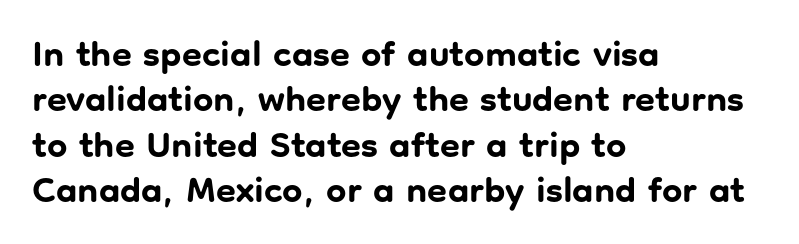
{"serif": "no", "italic": "no", "bold": "yes", "weight": "bold", "width": "normal", "stroke_contrast": "low", "x_height": "medium", "monospaced": "no", "underline": "no", "align": "left", "line_spacing": "normal", "line_spacing_ratio": 1.26, "letter_spacing": "normal", "letter_spacing_em": 0.0, "glyph_px": 36}
